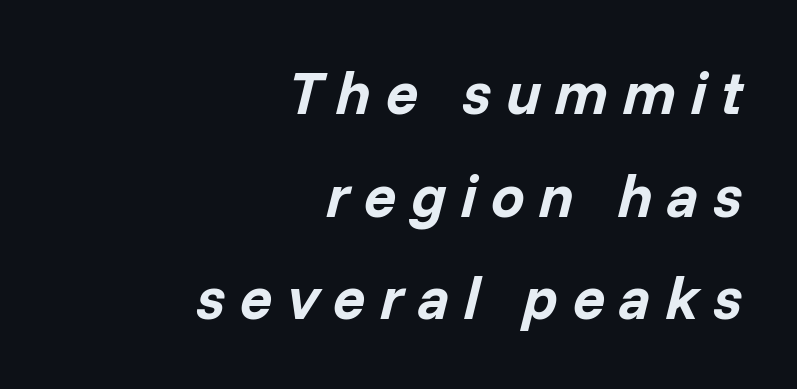
How heavy is the stroke? Heavy — this is a bold. The font's italic variant was chosen for this text. Looks like regular typesetting: each glyph gets only the width it needs. Honestly, there is no underline to notice here at all.
